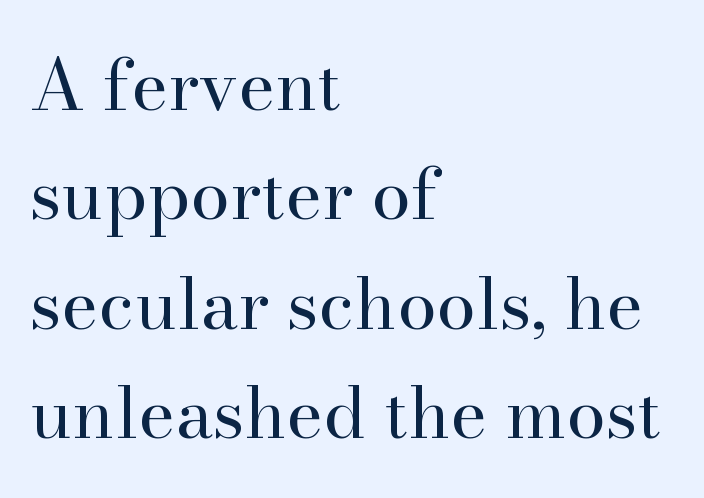
{"serif": "yes", "italic": "no", "bold": "no", "weight": "regular", "width": "normal", "stroke_contrast": "high", "x_height": "small", "monospaced": "no", "underline": "no", "align": "left", "line_spacing": "normal", "line_spacing_ratio": 1.54, "letter_spacing": "normal", "letter_spacing_em": 0.0, "glyph_px": 71}
